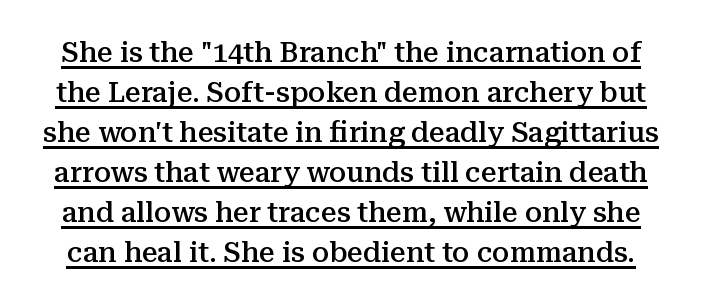
{"serif": "yes", "italic": "no", "bold": "semi", "weight": "semibold", "width": "normal", "stroke_contrast": "medium", "x_height": "medium", "monospaced": "no", "underline": "yes", "line_spacing": "normal", "line_spacing_ratio": 1.43, "letter_spacing": "normal", "letter_spacing_em": 0.0, "glyph_px": 28}
